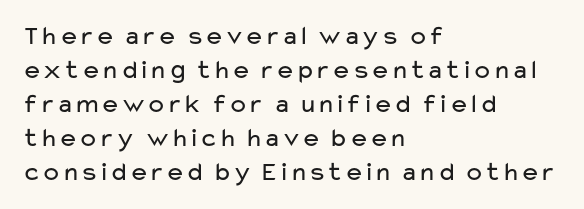
Vertically, the passage feels balanced, rows spaced as you'd expect. The strip under each line holds only bare page. Weight: in the light-to-regular range. Glyph-to-glyph distance matches everyday printed text.
